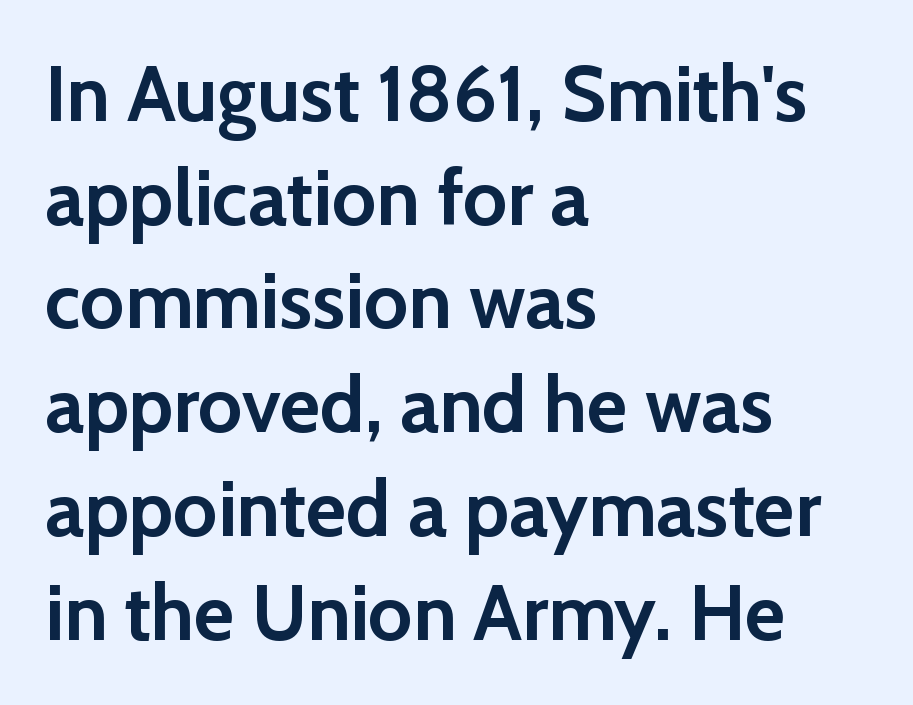
{"serif": "no", "italic": "no", "bold": "yes", "weight": "semibold", "width": "normal", "stroke_contrast": "low", "x_height": "medium", "monospaced": "no", "underline": "no", "align": "left", "line_spacing": "normal", "line_spacing_ratio": 1.33, "letter_spacing": "normal", "letter_spacing_em": 0.0, "glyph_px": 78}
